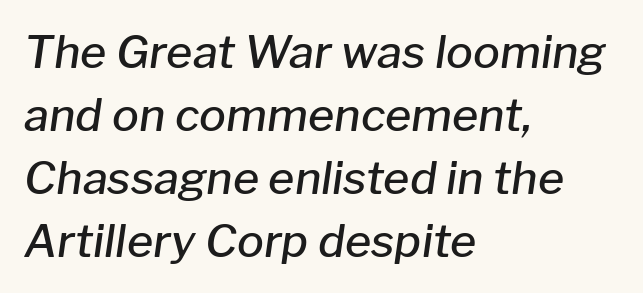
{"italic": "yes", "lean": "right", "slant_degrees": 8, "bold": "semi", "weight": "semibold", "width": "normal", "stroke_contrast": "low", "x_height": "medium", "monospaced": "no", "underline": "no", "align": "left", "line_spacing": "normal", "line_spacing_ratio": 1.4, "letter_spacing": "normal", "letter_spacing_em": 0.0, "glyph_px": 45}
